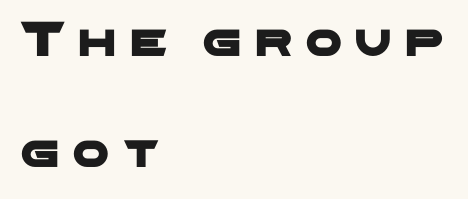
{"serif": "no", "width": "wide", "stroke_contrast": "low", "x_height": "medium", "monospaced": "no", "underline": "no", "align": "left", "line_spacing": "loose", "line_spacing_ratio": 2.17, "letter_spacing": "wide", "letter_spacing_em": 0.27, "glyph_px": 51}
